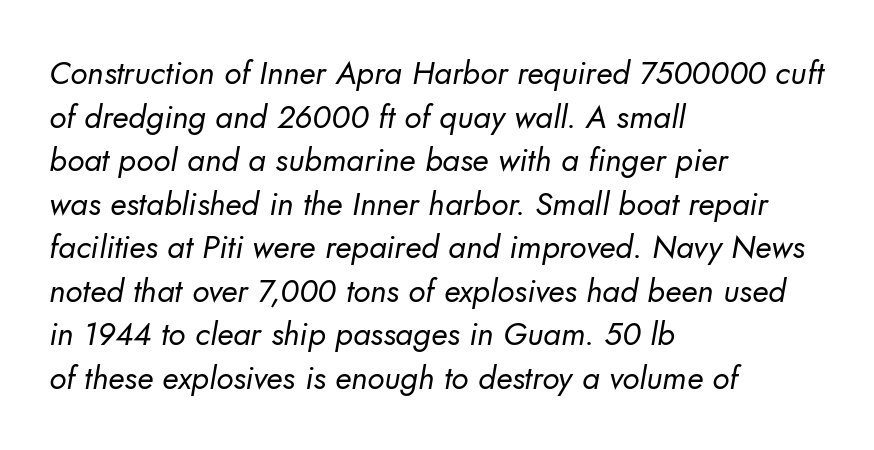
The image shows 32 px regular-weight sans-serif type; set left-aligned, normal line spacing (1.36x), normal letter spacing, not underlined; low stroke contrast and a small x-height.
